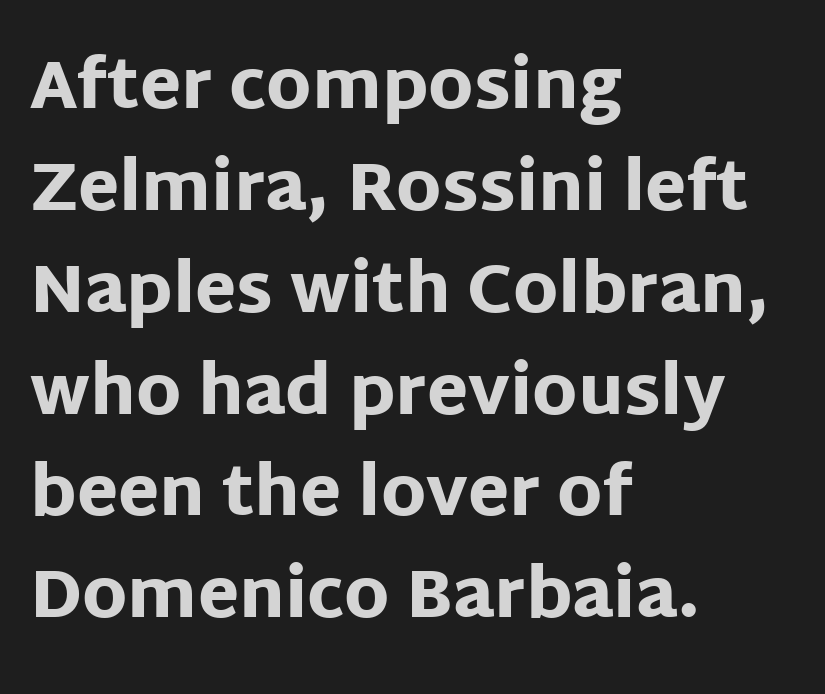
The image shows 67 px heavy sans-serif type, upright; set left-aligned, normal line spacing (1.52x), normal letter spacing, not underlined; low stroke contrast and a large x-height.
